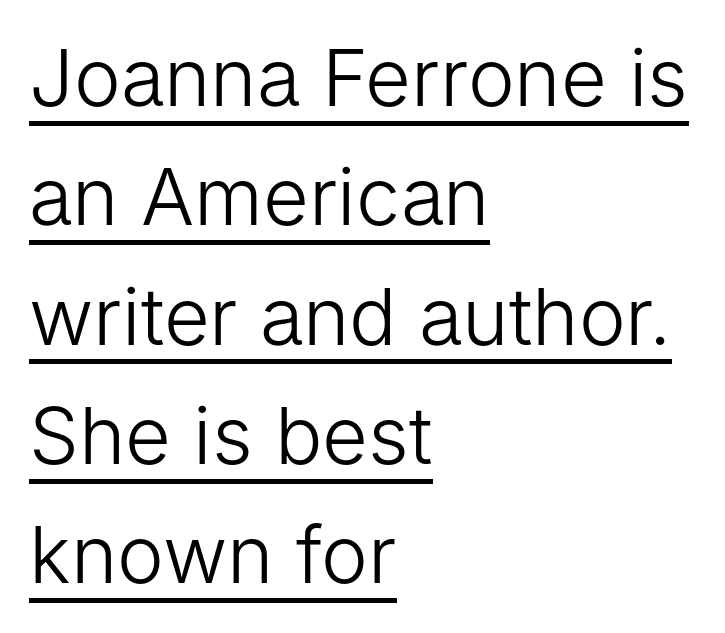
{"serif": "no", "italic": "no", "bold": "no", "weight": "light", "width": "normal", "stroke_contrast": "low", "x_height": "medium", "monospaced": "no", "underline": "yes", "align": "left", "line_spacing": "normal", "line_spacing_ratio": 1.51, "letter_spacing": "normal", "letter_spacing_em": 0.0, "glyph_px": 79}
